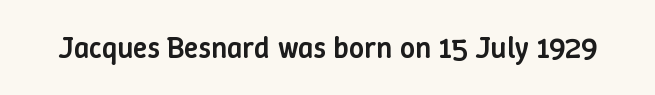
The passage shown is typed in a proportional face where columns would drift. The letters stand straight up with perfectly vertical stems. Has an underline been added? It has not. The type is set solid horizontally, with unmodified tracking.
